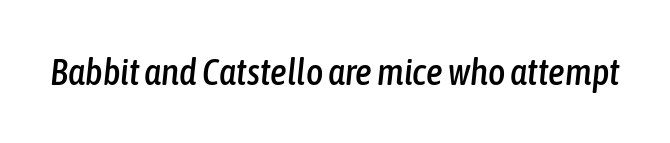
The image shows 37 px condensed type, italic (leaning right); set normal letter spacing, not underlined; low stroke contrast and a medium x-height.
